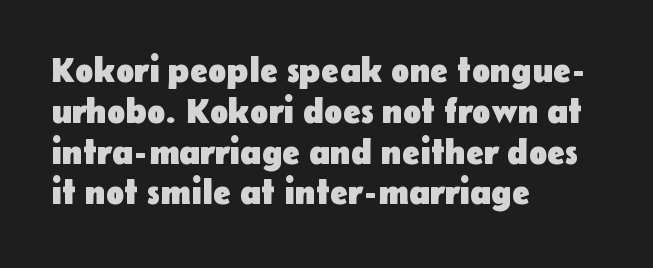
Typographic density is high because the face is bold. Teacher's note: observe the even left margin — that is flush-left alignment. Look at the tracking — it's just the regular setting, nothing added. The glyphs are unaccompanied by any horizontal stroke below them. The axis of the letterforms is exactly vertical. Does the type have serifs? No, each stem ends abruptly.
